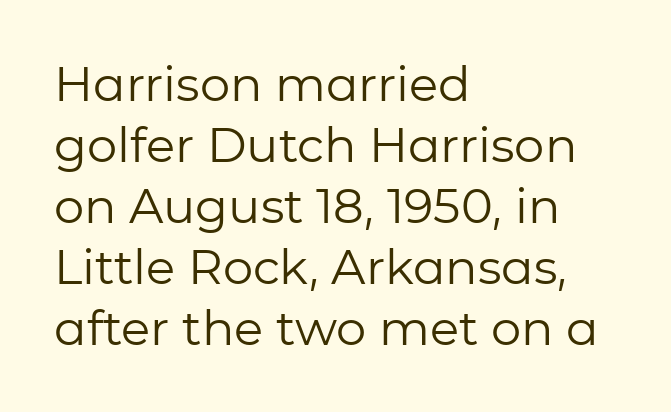
{"serif": "no", "italic": "no", "bold": "no", "weight": "regular", "width": "normal", "stroke_contrast": "low", "x_height": "medium", "monospaced": "no", "underline": "no", "align": "left", "line_spacing": "normal", "line_spacing_ratio": 1.27, "letter_spacing": "normal", "letter_spacing_em": 0.0, "glyph_px": 48}
